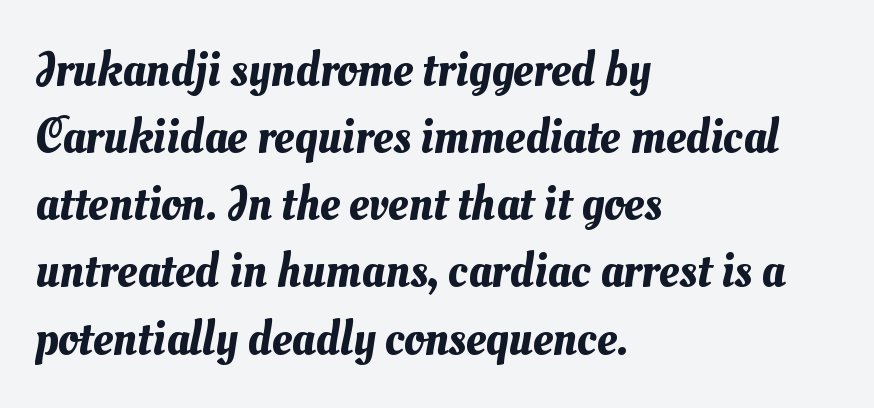
Is there much room between lines? A standard amount, neither cramped nor airy. Varying glyph widths throughout — classic text-font behaviour. The strip under each line holds only bare page. The text block is weighted toward the left margin, trailing off unevenly rightward.
